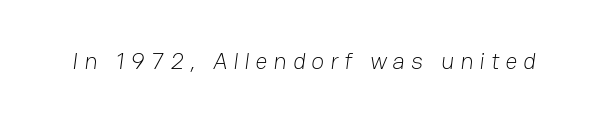
Q: Is the text bold? A: No.
Q: Is the text underlined? A: No.
Q: Is the spacing between letters normal or unusually wide? A: Unusually wide.
